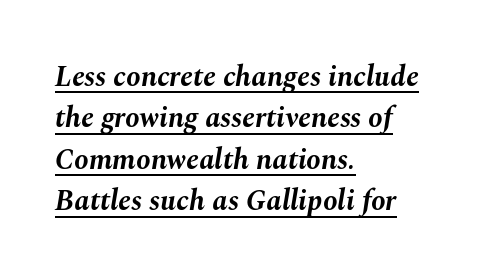
Q: Is the text bold? A: Yes.
Q: Is the text italic (slanted)? A: Yes, it leans right by about 10 degrees.
Q: Is the text underlined? A: Yes.
Q: How is the paragraph aligned? A: Left-aligned.
Q: Is the spacing between letters normal or unusually wide? A: Normal.
Q: Is the spacing between lines tight, normal or loose? A: Normal.
Q: Width (condensed, normal, or wide)? A: Normal.
Q: Stroke contrast? A: Medium.
Q: x-height? A: Medium.
Q: Monospaced? A: No.
